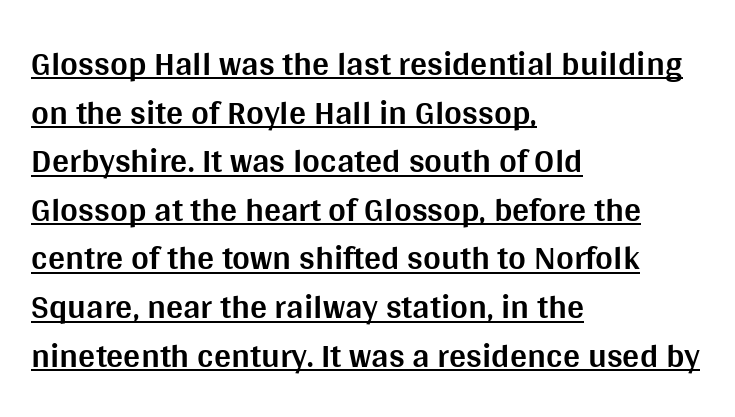
Vertically, the passage feels balanced, rows spaced as you'd expect. Nope, not italic — everything's standing straight. The letters are bold, with thick, heavy strokes. Letterform terminals end flat and unadorned throughout the passage.
